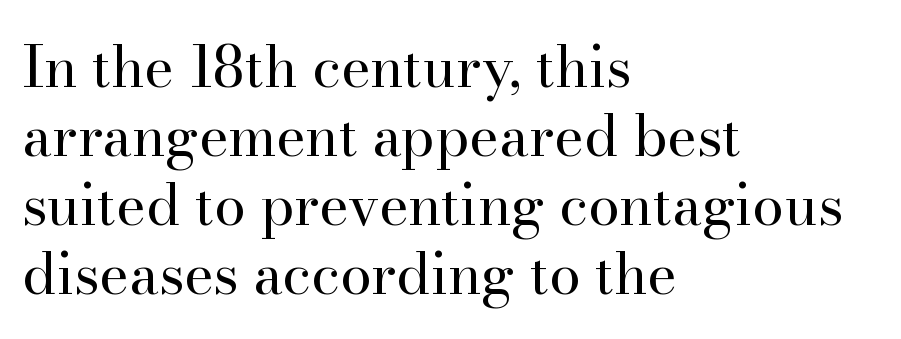
Stroke thickness stays within the range of a standard reading face or lighter. These lines are rendered in a variable-pitch font. This rendering leaves character spacing at its baseline value. Rendered with straight, roman letterforms. The compositor pushed each line to the left boundary.
